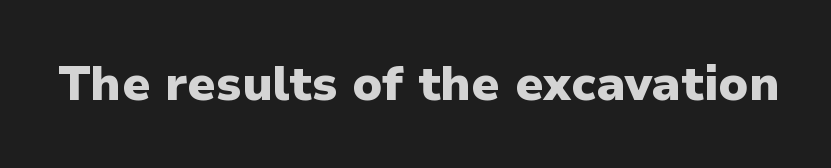
The image shows 48 px heavy sans-serif type, upright; set normal letter spacing, not underlined; low stroke contrast and a medium x-height.
